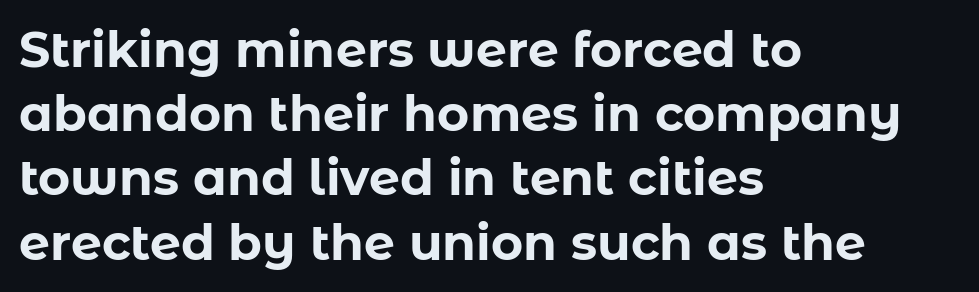
Q: Is the text bold? A: Yes.
Q: Is the text italic (slanted)? A: No, it is upright.
Q: Is the typeface a serif or a sans-serif typeface? A: Sans-serif.
Q: Is the text underlined? A: No.
Q: How is the paragraph aligned? A: Left-aligned.
Q: Is the spacing between letters normal or unusually wide? A: Normal.
Q: Is the spacing between lines tight, normal or loose? A: Normal.
Q: Width (condensed, normal, or wide)? A: Normal.
Q: Stroke contrast? A: Low.
Q: x-height? A: Medium.
Q: Monospaced? A: No.
